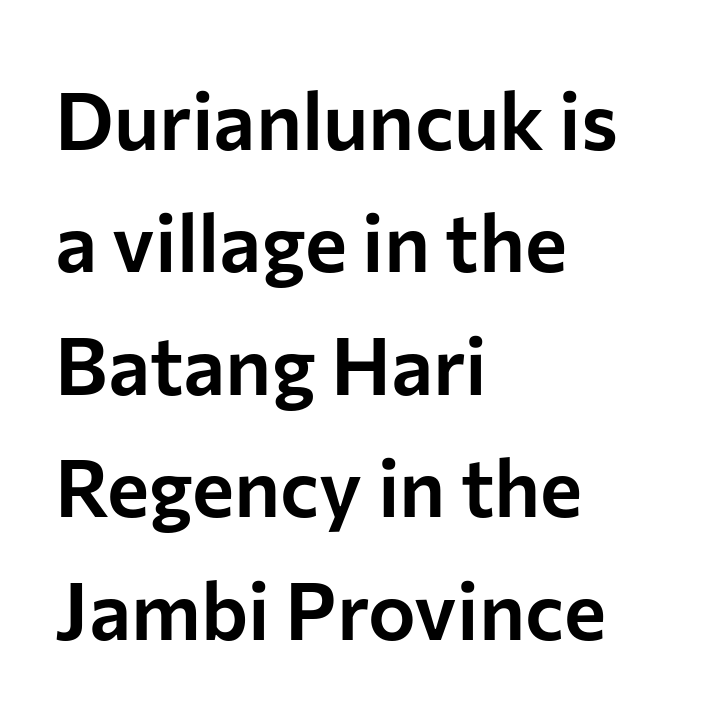
A student would call this left alignment; a typographer would say flush left, rag right. The typeface chosen for these lines omits serifs. You could not count columns in this text — the font is proportionally spaced. Is there much room between lines? A standard amount, neither cramped nor airy.
